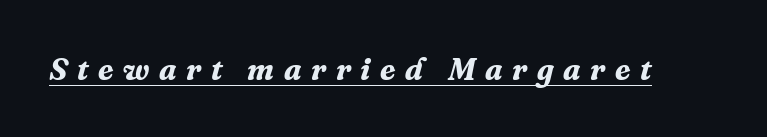
Yep, those are serifs on the letters. Heavy, bold letterforms. This rendering features underlined lettering. Notice how the stems are inclined rather than vertical — that's the hallmark of italics.
